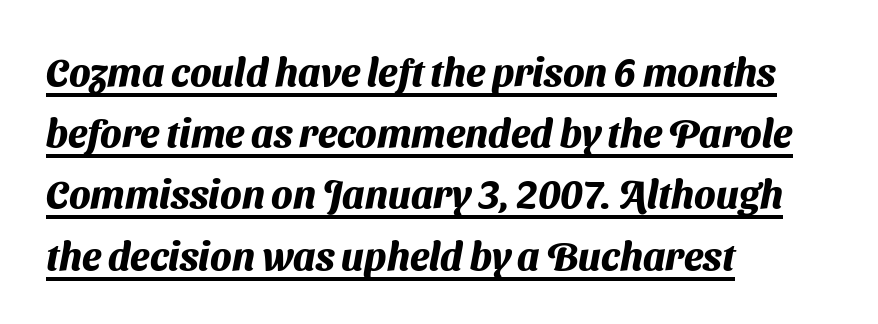
Q: Is the text bold? A: Yes.
Q: Is the typeface a serif or a sans-serif typeface? A: Sans-serif.
Q: Is the text underlined? A: Yes.
Q: How is the paragraph aligned? A: Left-aligned.
Q: Is the spacing between letters normal or unusually wide? A: Normal.
Q: Is the spacing between lines tight, normal or loose? A: Normal.
Q: Width (condensed, normal, or wide)? A: Normal.
Q: Stroke contrast? A: Medium.
Q: x-height? A: Medium.
Q: Monospaced? A: No.
